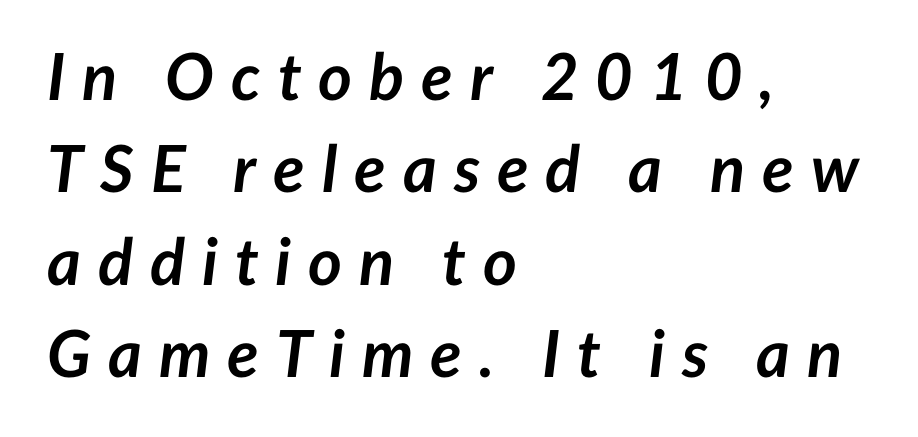
Q: Is the text bold? A: Yes.
Q: Is the text italic (slanted)? A: Yes, it leans right by about 7 degrees.
Q: Is the text underlined? A: No.
Q: How is the paragraph aligned? A: Left-aligned.
Q: Is the spacing between letters normal or unusually wide? A: Unusually wide.
Q: Is the spacing between lines tight, normal or loose? A: Normal.
Q: Width (condensed, normal, or wide)? A: Normal.
Q: Stroke contrast? A: Low.
Q: x-height? A: Medium.
Q: Monospaced? A: No.
